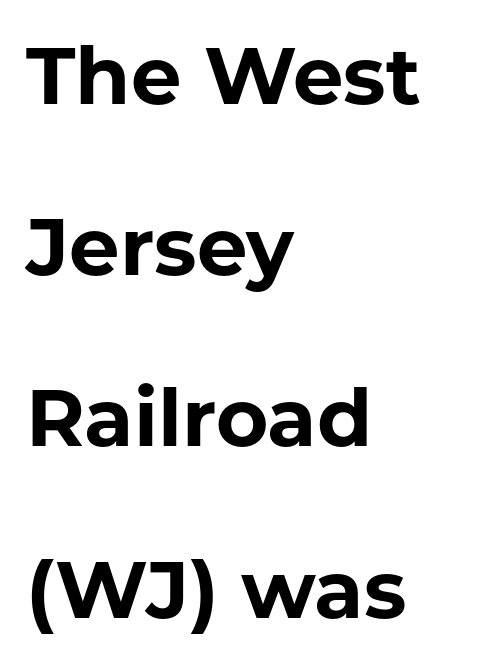
The image shows 80 px bold sans-serif type, upright; set left-aligned, loose line spacing (2.14x), normal letter spacing, not underlined; low stroke contrast and a medium x-height.
